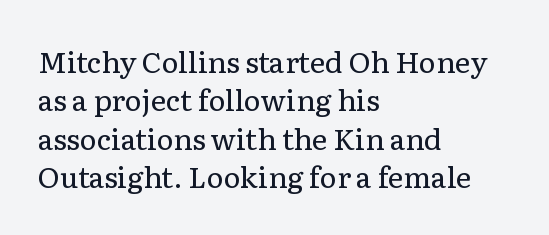
{"serif": "yes", "italic": "no", "bold": "no", "weight": "regular", "width": "normal", "stroke_contrast": "low", "x_height": "medium", "monospaced": "no", "underline": "no", "align": "left", "line_spacing": "normal", "line_spacing_ratio": 1.32, "letter_spacing": "normal", "letter_spacing_em": 0.0, "glyph_px": 29}
